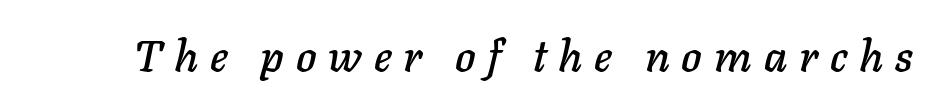
The letters advance in unequal steps, a hallmark of proportional type. Clear beneath every line of the passage. Between one letter and the next there's a generous, obvious gap. The typography opts for an oblique posture over an upright one.
